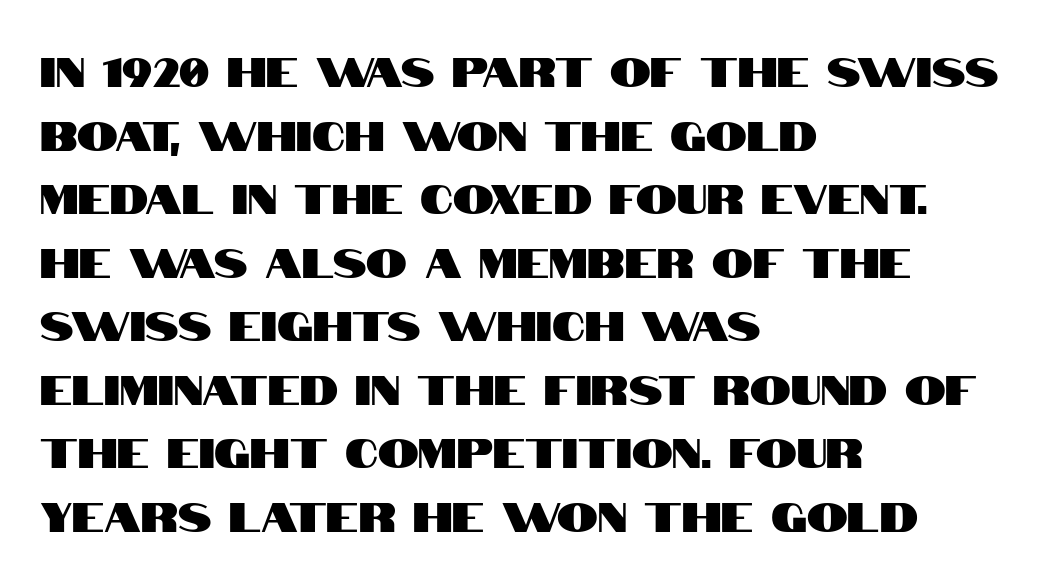
Caption: standard tracking, unaltered. The line-height multiplier appears to be the usual default. Posture: straight, roman, zero tilt. Do the characters align in a grid? No, the font is proportional. The words here are not underlined. Where is the straight margin? On the left.
